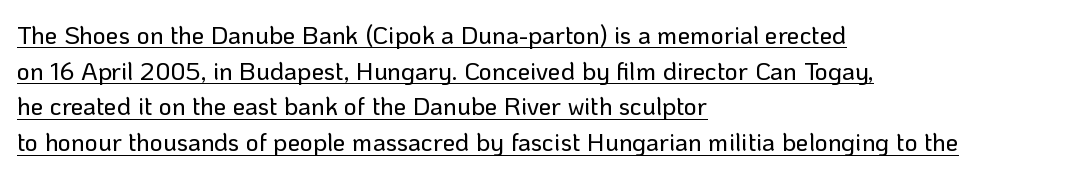
{"italic": "no", "underline": "yes", "align": "left", "line_spacing": "normal", "line_spacing_ratio": 1.43, "letter_spacing": "normal", "letter_spacing_em": 0.0, "glyph_px": 25}
